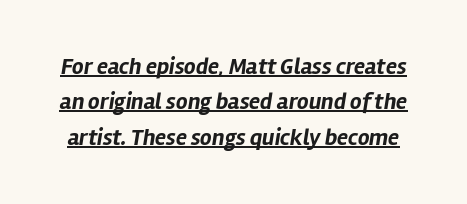
Yep, that's italic — everything's leaning. Notice how thick the strokes are: this is what a full bold looks like. Underlined type. The block of text has a typical density, with ordinary space between rows.
